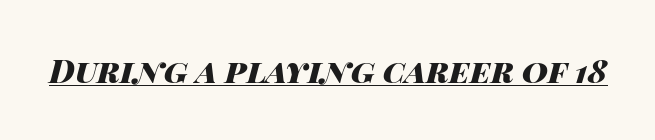
{"italic": "yes", "lean": "right", "slant_degrees": 14, "bold": "yes", "weight": "heavy", "width": "wide", "stroke_contrast": "high", "x_height": "large", "monospaced": "no", "underline": "yes", "letter_spacing": "normal", "letter_spacing_em": 0.0, "glyph_px": 32}
